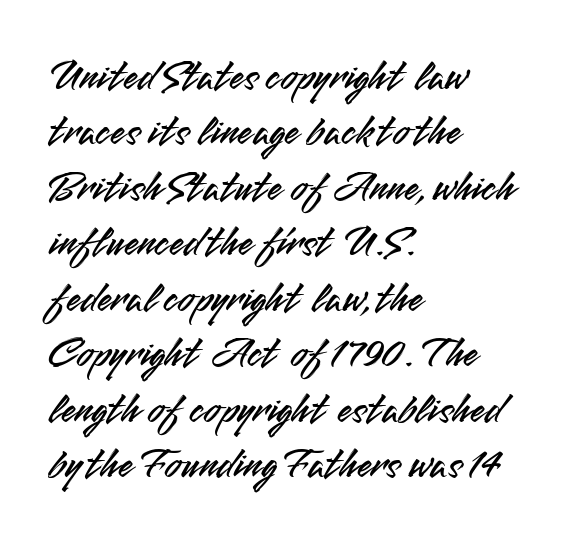
The image shows 43 px sans-serif type; set left-aligned, normal line spacing (1.29x), normal letter spacing, not underlined; medium stroke contrast and a small x-height.
